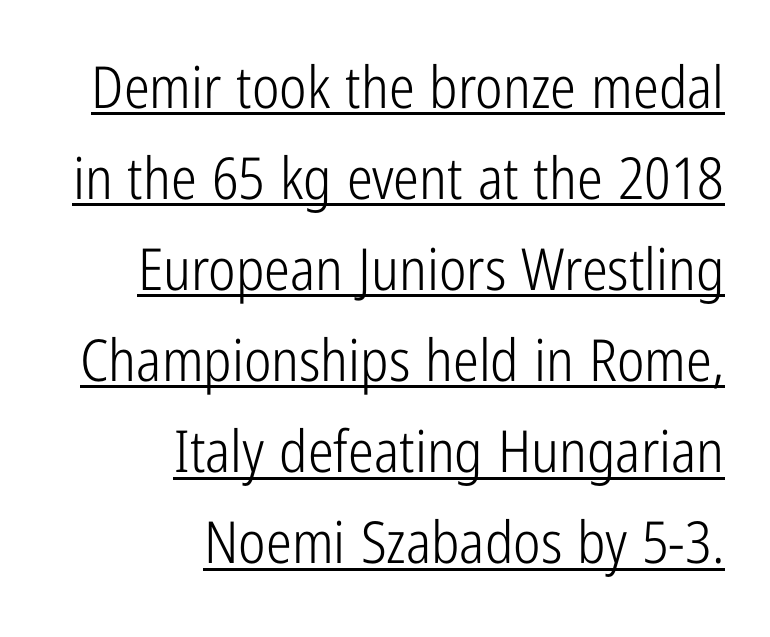
This block has exactly the height ordinary leading produces. The letterforms sit shoulder to shoulder at normal distance. The font sits on the lighter half of the weight spectrum, regular included. Regarding serifs, this sample does without them. Emphasis is given by a line drawn under the lettering.
